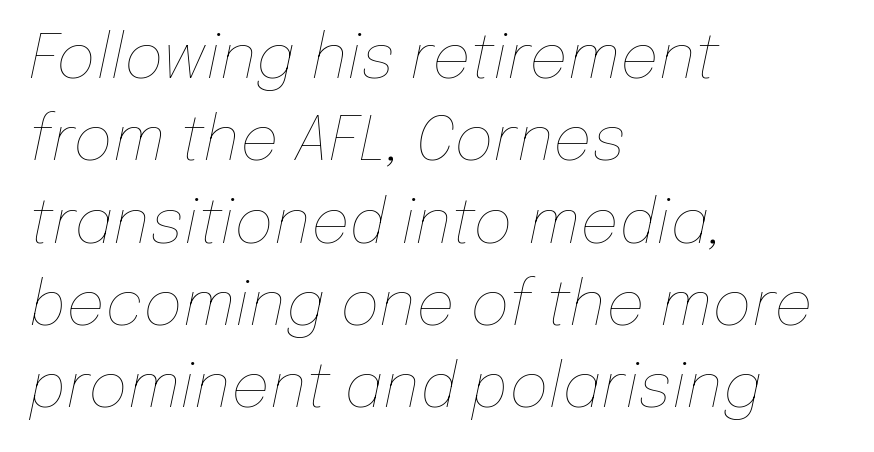
The image shows 61 px thin type, italic (leaning right); set left-aligned, normal line spacing (1.35x), normal letter spacing, not underlined; low stroke contrast and a medium x-height.
